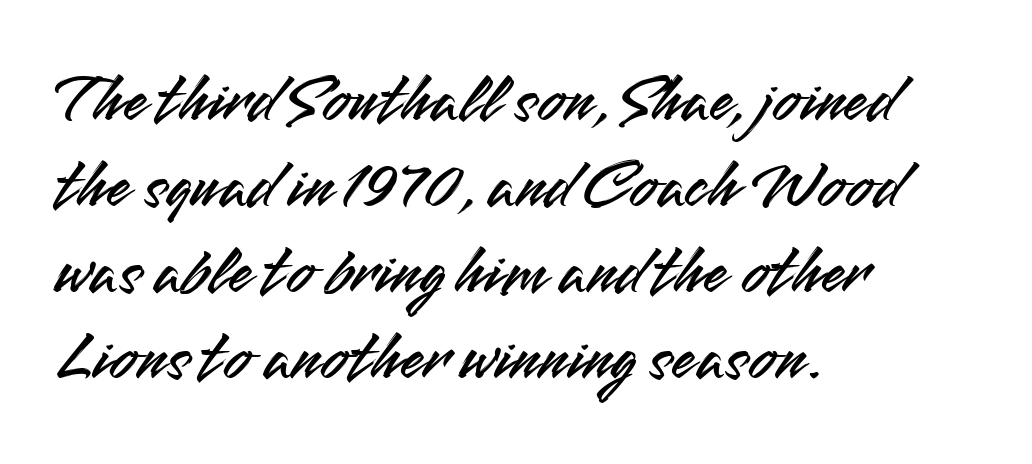
Words appear dense and cohesive because spacing is normal. Type without underlining. Which margin do the lines hug? The left one — the right edge is uneven. Examine the stroke ends and you'll find no serifs.
